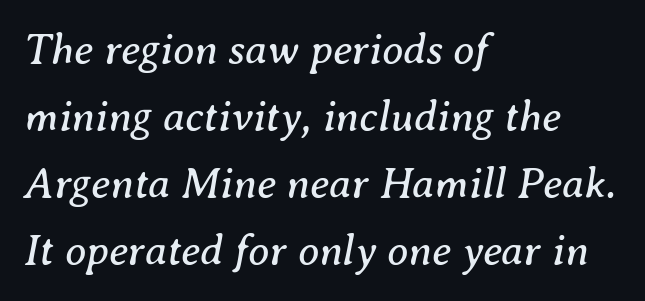
{"serif": "yes", "italic": "yes", "lean": "right", "slant_degrees": 8, "bold": "no", "weight": "regular", "width": "normal", "stroke_contrast": "medium", "x_height": "medium", "monospaced": "no", "underline": "no", "align": "left", "line_spacing": "normal", "line_spacing_ratio": 1.56, "letter_spacing": "normal", "letter_spacing_em": 0.0, "glyph_px": 43}
